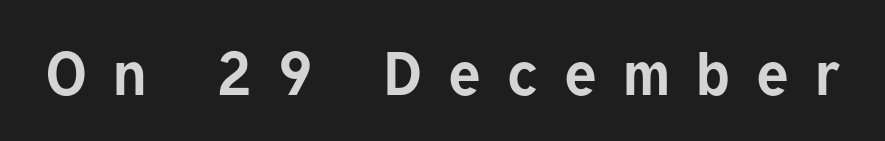
Every stem runs plumb, perpendicular to the baseline. Strong, thick strokes mark this as bold type. Does the type have serifs? No, each stem ends abruptly. This sample has the flowing, uneven cadence of proportional lettering. Does extra space separate the letters? Yes, quite a lot of it.
